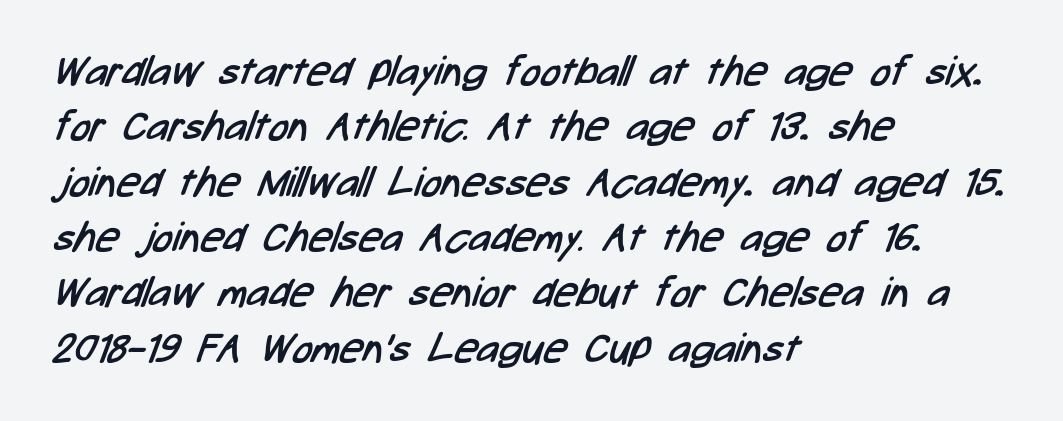
The image shows 41 px regular-weight, condensed sans-serif type; set left-aligned, normal line spacing (1.35x), normal letter spacing, not underlined; low stroke contrast and a medium x-height.
